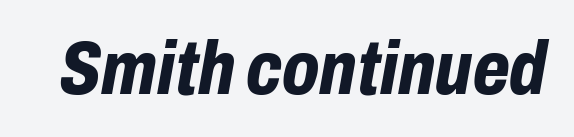
Is the type bold? Yes — the strokes are clearly thick and heavy. This sample has the flowing, uneven cadence of proportional lettering. The strip under each line holds only bare page. Tracking here is standard; glyphs follow each other at the usual distance.
